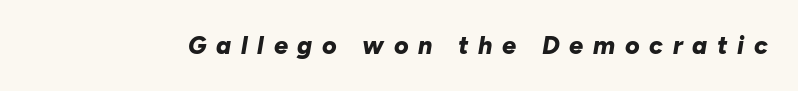
Q: Is the text bold? A: Yes.
Q: Is the text italic (slanted)? A: Yes, it leans right by about 10 degrees.
Q: Is the text underlined? A: No.
Q: Is the spacing between letters normal or unusually wide? A: Unusually wide.
